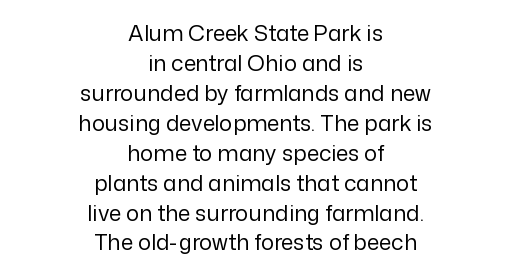
A clean baseline with only descenders dipping below it. Neither beginnings nor endings align; midpoints do. Rows of type keep a routine distance in the vertical direction. Glyph-to-glyph distance matches everyday printed text. In terms of posture, this sample is upright.
